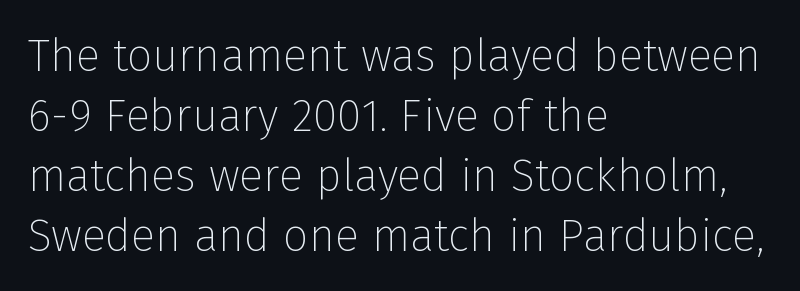
How are the letters spaced? Ordinarily, with no added tracking. These lines are rendered in a variable-pitch font. Caption: multi-line text, flush left, ragged right. Underline: absent.
